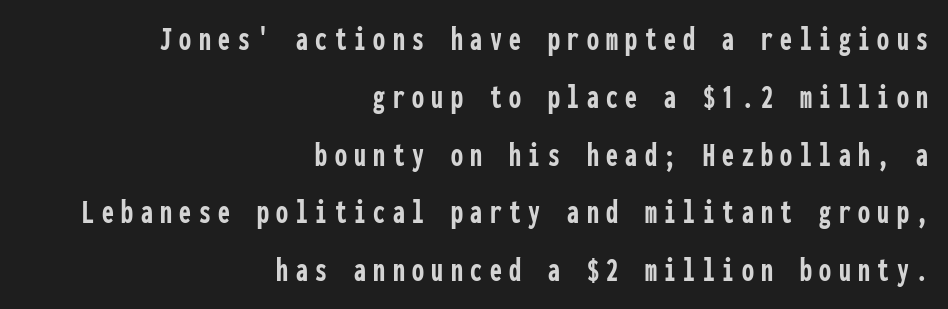
One glance says typical: line gaps are just what's usual. The gaps between neighbouring characters are conspicuously large. The font is running at its bold setting. The glyphs are unaccompanied by any horizontal stroke below them. Alignment: flush right.
